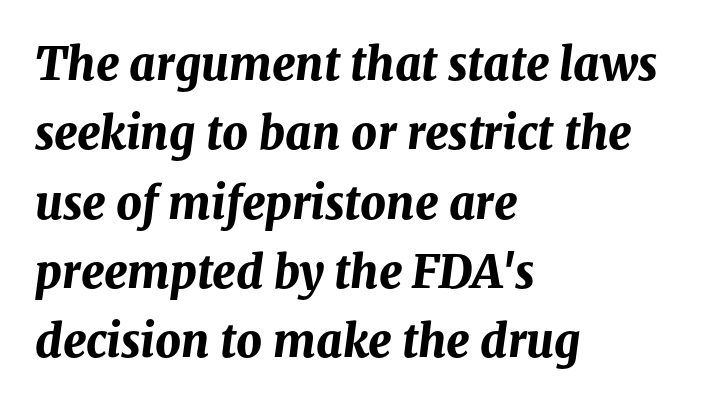
The whole block is typeset with a tilt. Looks like regular typesetting: each glyph gets only the width it needs. Does the leading feel generous? No, just average. The strokes are fattened all the way to bold. The face used here is rendered with its standard letterfit.
